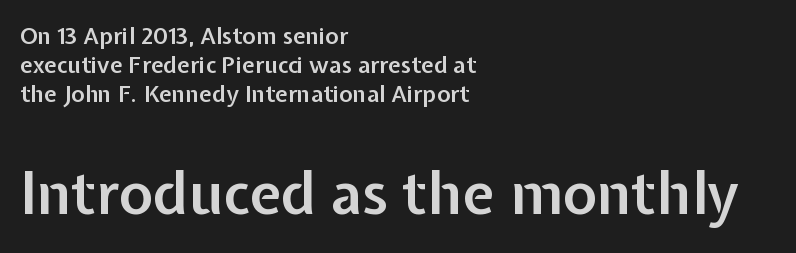
Q: Is the text bold? A: Semi-bold.
Q: Is the text italic (slanted)? A: No, it is upright.
Q: Is the typeface a serif or a sans-serif typeface? A: Sans-serif.
Q: Is the text underlined? A: No.
Q: How is the paragraph aligned? A: Left-aligned.
Q: Is the spacing between letters normal or unusually wide? A: Normal.
Q: Is the spacing between lines tight, normal or loose? A: Normal.
Q: Which block of text is set in a larger size, the first (top) or the second (bottom)? A: The second (bottom) one.
Q: Width (condensed, normal, or wide)? A: Normal.
Q: Stroke contrast? A: Low.
Q: x-height? A: Medium.
Q: Monospaced? A: No.
